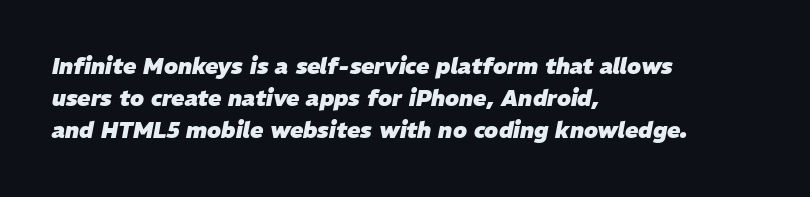
The image shows 22 px bold type, italic (leaning right); set left-aligned, normal line spacing (1.46x), normal letter spacing, not underlined.
